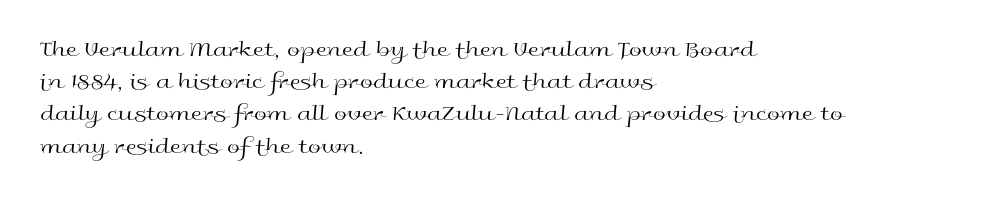
The image shows 23 px text type, upright; set left-aligned, normal line spacing (1.4x), normal letter spacing, not underlined.
